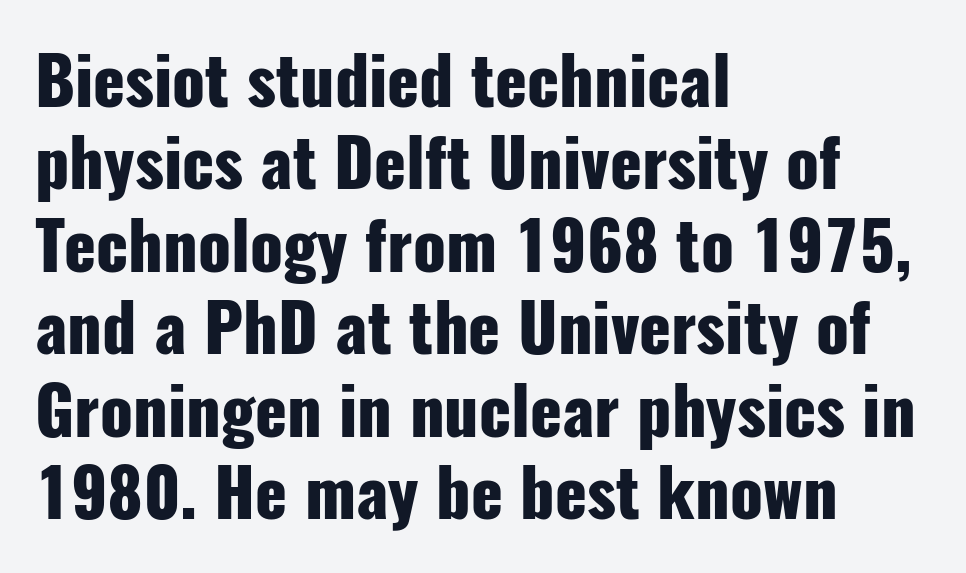
Compared with typical paragraphs, the rows here are spaced about the same. This sample uses an upright cut, with every glyph sitting square on the baseline. Is this a fixed-width face? No — the glyphs have proportional, varying widths. The glyphs in this specimen are sans serif.
